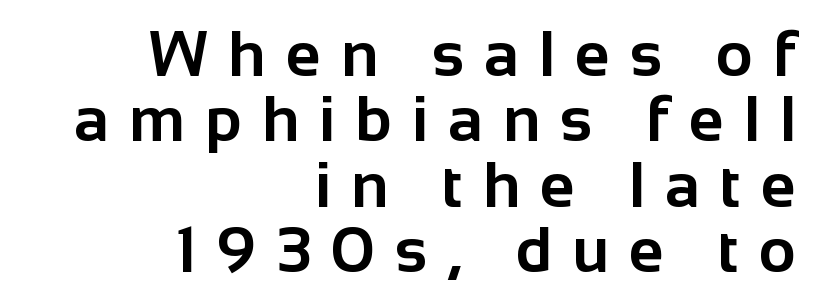
Q: Is the text bold? A: Yes.
Q: Is the text italic (slanted)? A: No, it is upright.
Q: Is the typeface a serif or a sans-serif typeface? A: Sans-serif.
Q: Is the text underlined? A: No.
Q: How is the paragraph aligned? A: Right-aligned.
Q: Is the spacing between letters normal or unusually wide? A: Unusually wide.
Q: Is the spacing between lines tight, normal or loose? A: Tight.
Q: Width (condensed, normal, or wide)? A: Normal.
Q: Stroke contrast? A: Low.
Q: x-height? A: Medium.
Q: Monospaced? A: No.
